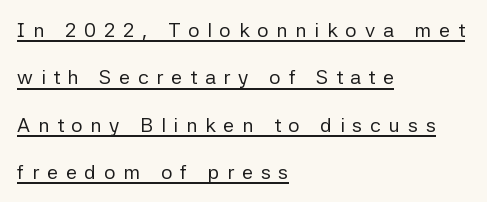
Q: Is the text bold? A: No.
Q: Is the text italic (slanted)? A: No, it is upright.
Q: Is the text underlined? A: Yes.
Q: How is the paragraph aligned? A: Left-aligned.
Q: Is the spacing between letters normal or unusually wide? A: Unusually wide.
Q: Is the spacing between lines tight, normal or loose? A: Loose.
